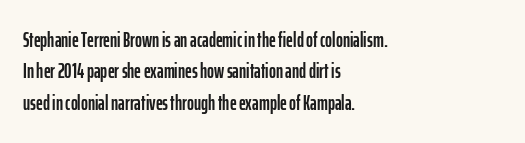
{"italic": "no", "underline": "no", "align": "left", "line_spacing": "normal", "line_spacing_ratio": 1.5, "letter_spacing": "normal", "letter_spacing_em": 0.0, "glyph_px": 21}
